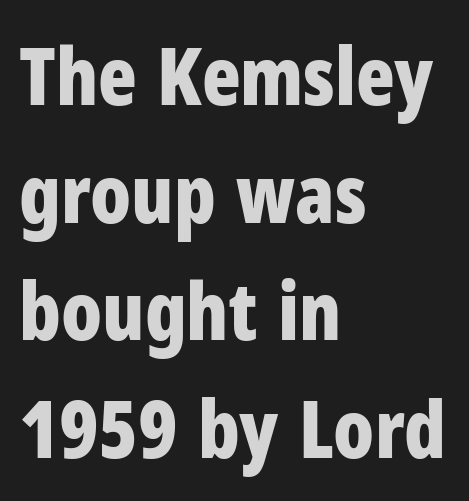
{"serif": "no", "italic": "no", "bold": "yes", "weight": "bold", "width": "condensed", "stroke_contrast": "low", "x_height": "medium", "monospaced": "no", "underline": "no", "align": "left", "line_spacing": "normal", "line_spacing_ratio": 1.47, "letter_spacing": "normal", "letter_spacing_em": 0.0, "glyph_px": 80}
